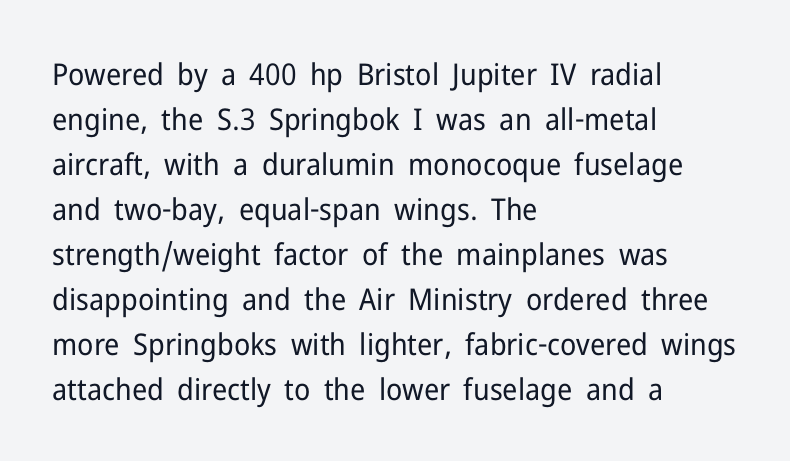
Q: Is the text bold? A: No.
Q: Is the text italic (slanted)? A: No, it is upright.
Q: Is the typeface a serif or a sans-serif typeface? A: Sans-serif.
Q: Is the text underlined? A: No.
Q: How is the paragraph aligned? A: Left-aligned.
Q: Is the spacing between letters normal or unusually wide? A: Normal.
Q: Is the spacing between lines tight, normal or loose? A: Normal.
Q: Width (condensed, normal, or wide)? A: Normal.
Q: Stroke contrast? A: Low.
Q: x-height? A: Medium.
Q: Monospaced? A: No.
